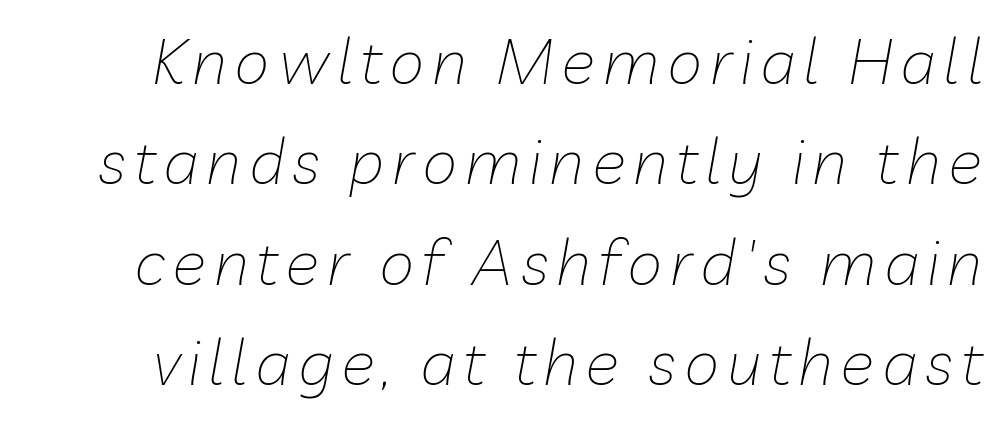
The block of text has a typical density, with ordinary space between rows. Glance below the letters and you will spot only blank space. Proportional: the letters do not fall into vertical columns. Summary of weight: not heavy and not bold.
